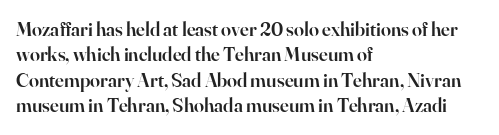
{"italic": "no", "bold": "semi", "underline": "no", "align": "left", "line_spacing": "normal", "line_spacing_ratio": 1.27, "letter_spacing": "normal", "letter_spacing_em": 0.0, "glyph_px": 20}
